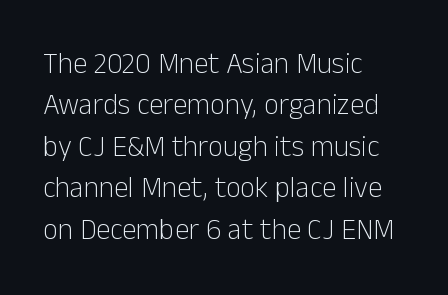
On a weight scale, this lands at 450 or below. The rendering uses natural spacing where letterforms have individual widths. Standard letterfit; no display-style spreading of the glyphs. Quick note: underline off. Tall strokes in this sample are plumb rather than angled.
